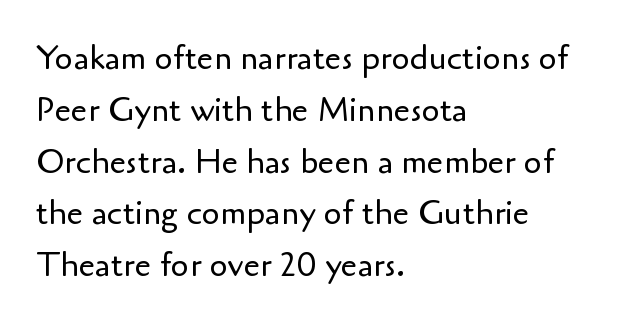
Q: Is the text bold? A: No.
Q: Is the text italic (slanted)? A: No, it is upright.
Q: Is the typeface a serif or a sans-serif typeface? A: Sans-serif.
Q: Is the text underlined? A: No.
Q: How is the paragraph aligned? A: Left-aligned.
Q: Is the spacing between letters normal or unusually wide? A: Normal.
Q: Is the spacing between lines tight, normal or loose? A: Normal.
Q: Width (condensed, normal, or wide)? A: Normal.
Q: Stroke contrast? A: Low.
Q: x-height? A: Small.
Q: Monospaced? A: No.
